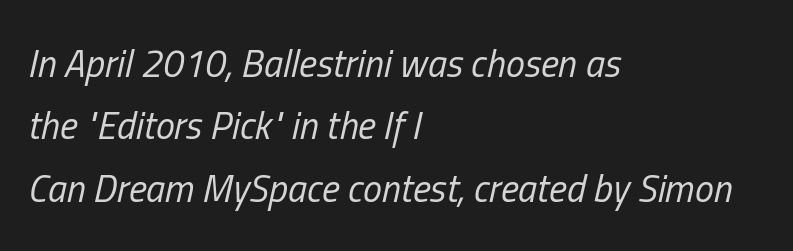
Q: Is the text bold? A: No.
Q: Is the text italic (slanted)? A: Yes, it leans right by about 13 degrees.
Q: Is the text underlined? A: No.
Q: How is the paragraph aligned? A: Left-aligned.
Q: Is the spacing between letters normal or unusually wide? A: Normal.
Q: Is the spacing between lines tight, normal or loose? A: Normal.
Q: Width (condensed, normal, or wide)? A: Condensed.
Q: Stroke contrast? A: Low.
Q: x-height? A: Medium.
Q: Monospaced? A: No.
